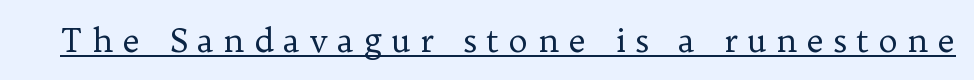
The image shows 33 px regular-weight serif type, upright; set unusually wide letter spacing (+0.28 em), underlined; low stroke contrast and a medium x-height.
